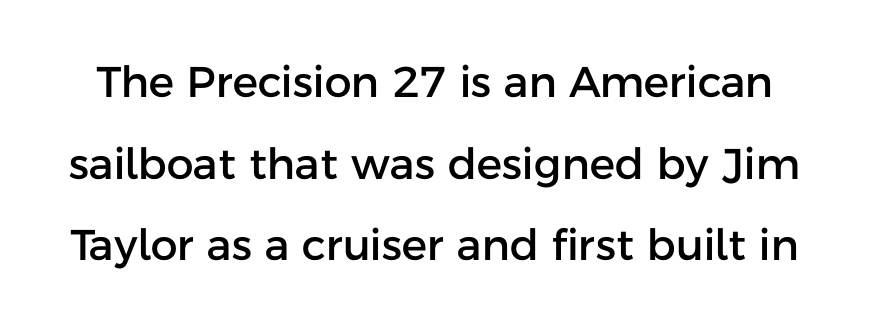
One glance says open: line gaps are wider than usual. The face used here is a sans, in the tradition of grotesques and geometrics. You can tell it's not italic because the verticals are truly vertical. Descenders hang freely into open space.
